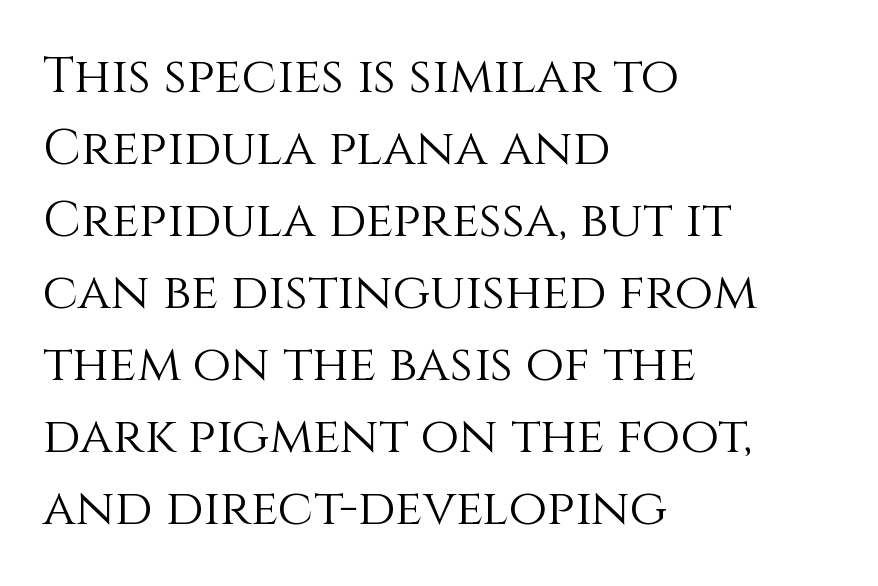
No word sits above an underline. Each new line begins a customary step beneath the previous one. The font sits on the lighter half of the weight spectrum, regular included. Do the characters align in a grid? No, the font is proportional. The lettering holds an erect, upright posture throughout.
